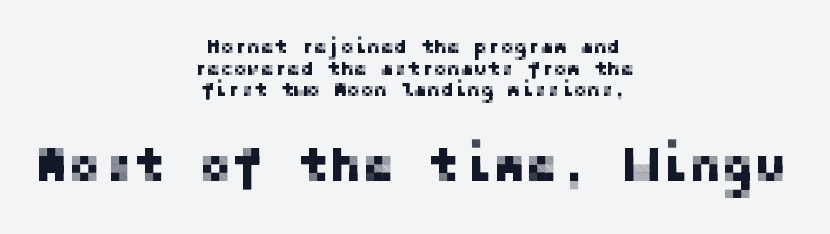
The image shows 49 px sans-serif type, upright; set centered, tight line spacing (1.08x), normal letter spacing, not underlined; the second (bottom) block is 2.45x larger; low stroke contrast and a medium x-height.
